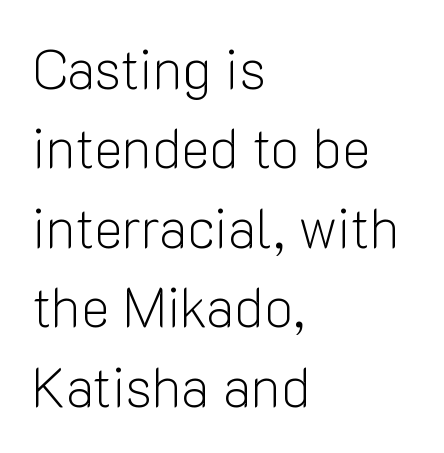
{"serif": "no", "italic": "no", "bold": "no", "weight": "light", "width": "normal", "stroke_contrast": "low", "x_height": "medium", "monospaced": "no", "underline": "no", "align": "left", "line_spacing": "normal", "line_spacing_ratio": 1.47, "letter_spacing": "normal", "letter_spacing_em": 0.0, "glyph_px": 54}
